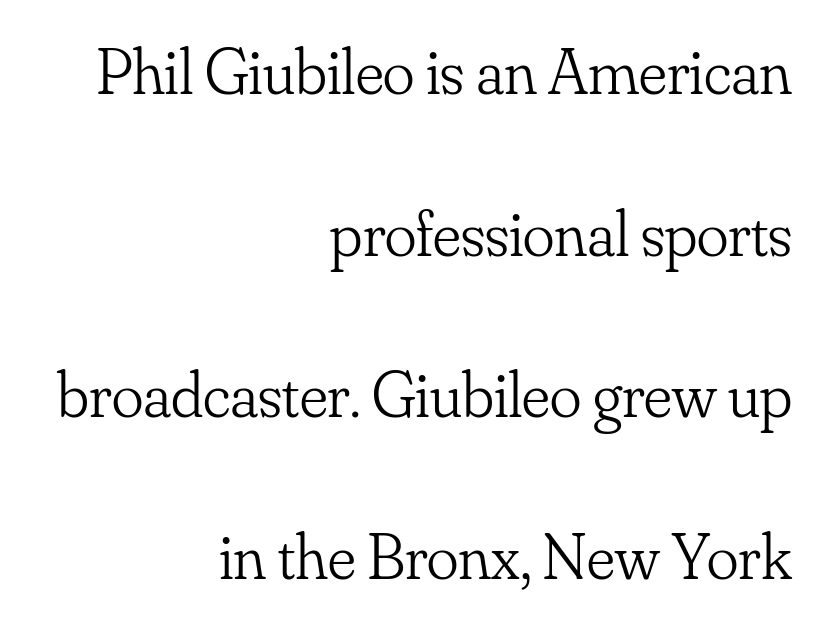
The image shows 66 px light serif type, upright; set right-aligned, loose line spacing (2.45x), normal letter spacing, not underlined; low stroke contrast and a small x-height.
